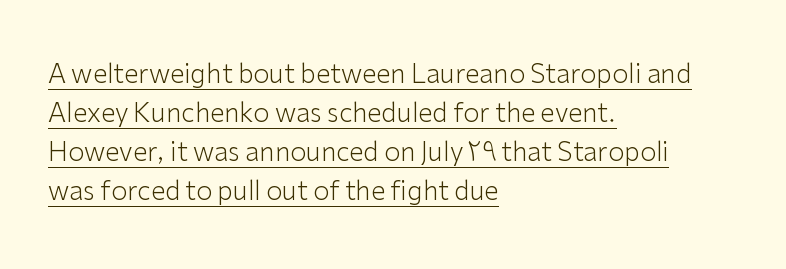
The image shows 26 px text type, upright; set left-aligned, normal line spacing (1.5x), normal letter spacing, underlined.
